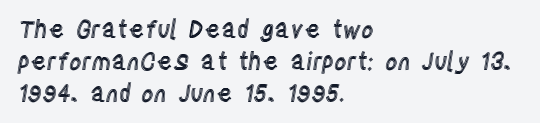
Q: Is the text italic (slanted)? A: Yes.
Q: Is the text underlined? A: No.
Q: How is the paragraph aligned? A: Left-aligned.
Q: Is the spacing between letters normal or unusually wide? A: Normal.
Q: Is the spacing between lines tight, normal or loose? A: Normal.
